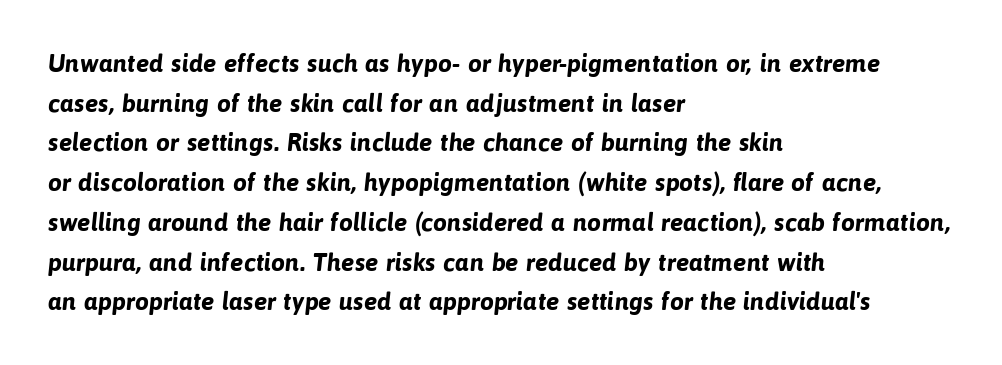
The image shows 25 px bold type; set left-aligned, normal line spacing (1.59x), normal letter spacing, not underlined.
